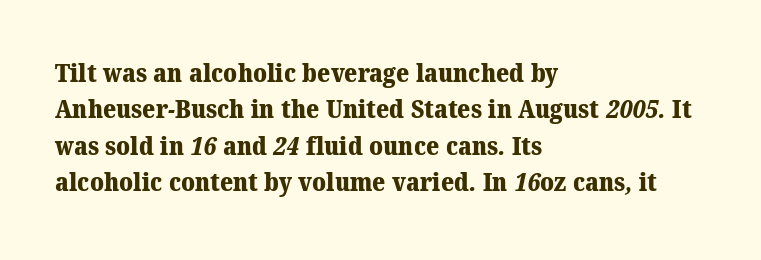
The image shows 25 px bold type; set left-aligned, normal line spacing (1.46x), normal letter spacing, not underlined.
